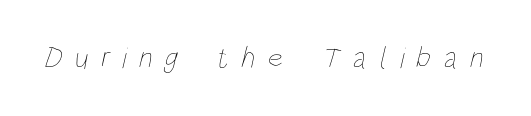
Q: Is the text bold? A: No.
Q: Is the text underlined? A: No.
Q: Is the spacing between letters normal or unusually wide? A: Unusually wide.
Q: Width (condensed, normal, or wide)? A: Condensed.
Q: Stroke contrast? A: Low.
Q: x-height? A: Large.
Q: Monospaced? A: No.
